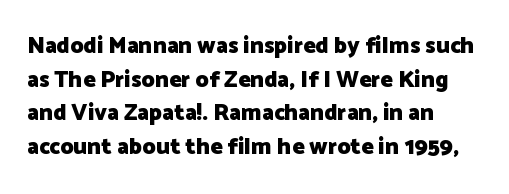
Each line starts at the same left margin while the right side varies. One glance says typical: line gaps are just what's usual. Nope, not italic — everything's standing straight. Plenty of ink on the page — the face is bold.
